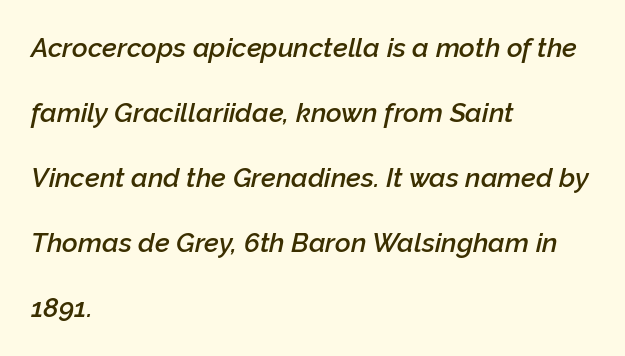
The image shows 27 px text type, italic (leaning right); set left-aligned, loose line spacing (2.41x), normal letter spacing, not underlined.
